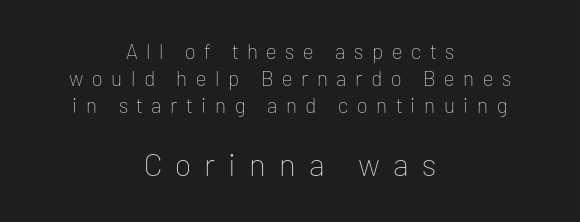
The image shows 32 px thin sans-serif type, upright; set centered, normal line spacing (1.28x), unusually wide letter spacing (+0.41 em), not underlined; the second (bottom) block is 1.52x larger; low stroke contrast and a medium x-height.
